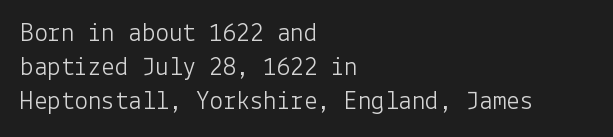
{"italic": "no", "bold": "no", "underline": "no", "align": "left", "line_spacing": "normal", "line_spacing_ratio": 1.26, "letter_spacing": "normal", "letter_spacing_em": 0.0, "glyph_px": 27}
